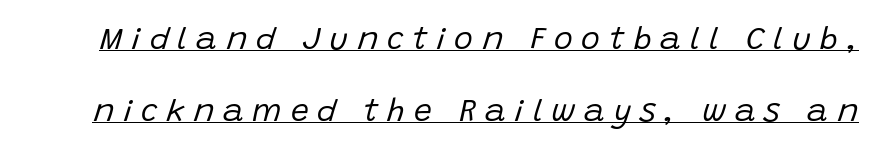
{"italic": "yes", "lean": "right", "slant_degrees": 15, "bold": "no", "weight": "regular", "width": "normal", "stroke_contrast": "low", "x_height": "large", "monospaced": "no", "underline": "yes", "line_spacing": "loose", "line_spacing_ratio": 2.24, "letter_spacing": "wide", "letter_spacing_em": 0.27, "glyph_px": 32}
